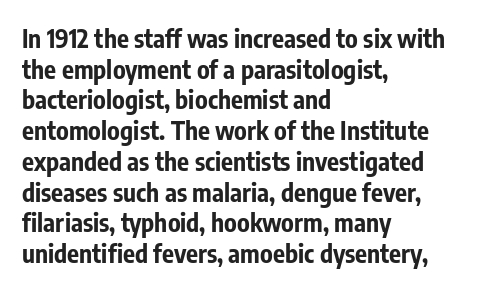
In CSS terms this would be text-align: left. Anything drawn beneath the words? Only blank space. Posture: upright roman. As a designer I'd log this as weight 700, bold.
